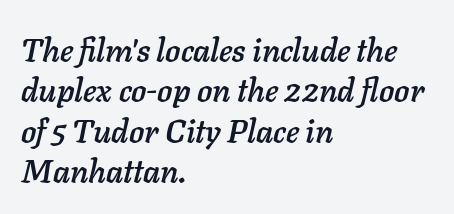
Reading down the block, your eye returns to a fixed left position each line. Caption: standard tracking, unaltered. A typesetter would mark this as italic. Looks like regular typesetting: each glyph gets only the width it needs. The vertical gap from one line to the next is medium.
